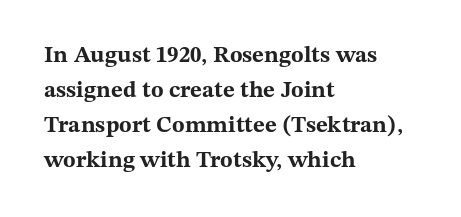
{"italic": "no", "bold": "yes", "underline": "no", "align": "left", "line_spacing": "normal", "line_spacing_ratio": 1.52, "letter_spacing": "normal", "letter_spacing_em": 0.0, "glyph_px": 23}
